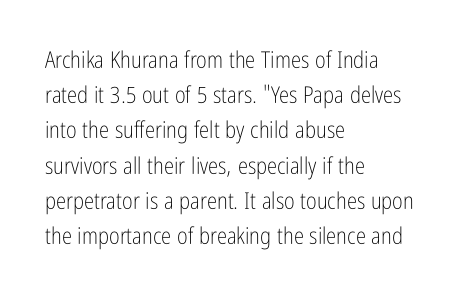
{"italic": "no", "bold": "no", "underline": "no", "align": "left", "line_spacing": "normal", "line_spacing_ratio": 1.53, "letter_spacing": "normal", "letter_spacing_em": 0.0, "glyph_px": 23}
